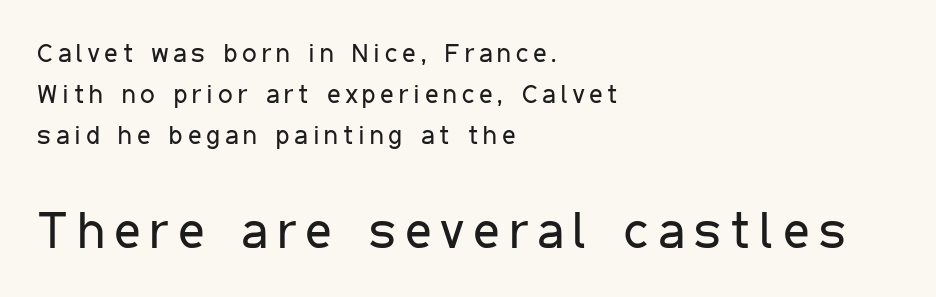
Words float on clear page, feet unadorned. The composition opens small and finishes big. The letters stand straight up with perfectly vertical stems. Letterform terminals end flat and unadorned throughout the passage.
